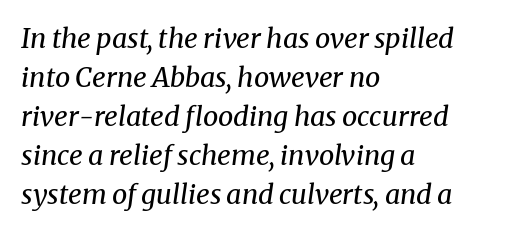
The image shows 27 px text type, italic (leaning right); set left-aligned, normal line spacing (1.44x), normal letter spacing, not underlined.
